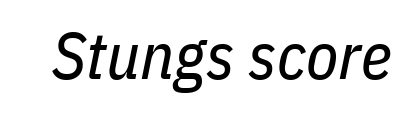
Is the stroke heavy? The answer is a plain regular-or-lighter. These lines are rendered in a variable-pitch font. Observe the ordinary spacing: letters are neighbours, not strangers. The glyphs are unaccompanied by any horizontal stroke below them.
